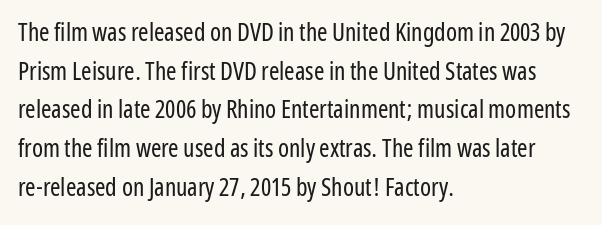
The image shows 25 px text type, upright; set left-aligned, normal line spacing (1.55x), normal letter spacing, not underlined.
